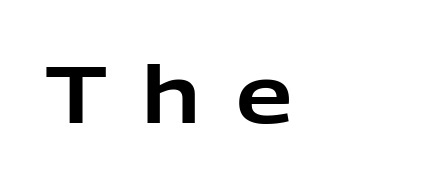
{"serif": "no", "italic": "no", "width": "normal", "stroke_contrast": "low", "x_height": "medium", "monospaced": "no", "underline": "no", "align": "left", "letter_spacing": "wide", "letter_spacing_em": 0.44, "glyph_px": 80}
